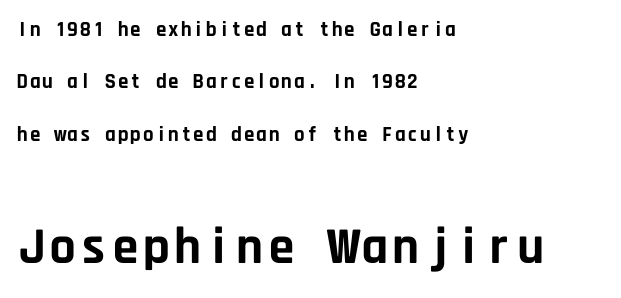
Every character here occupies the same horizontal width, giving the sample a typewriter-like rhythm. Descenders hang freely into open space. In terms of letterspacing, this is plain default setting. The composition opens small and finishes big. Classification — sans serif. These lines were composed using upright roman letters.
